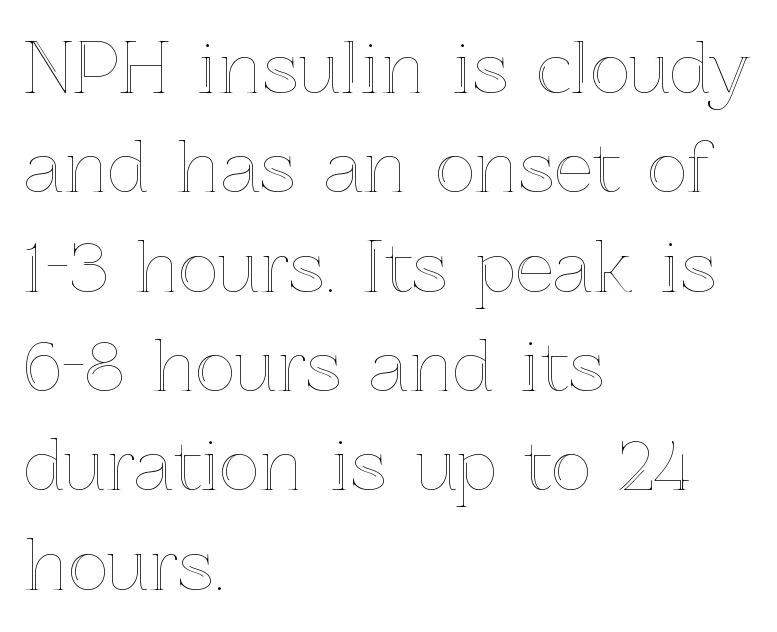
{"italic": "no", "width": "normal", "x_height": "medium", "monospaced": "no", "underline": "no", "align": "left", "line_spacing": "normal", "line_spacing_ratio": 1.44, "letter_spacing": "normal", "letter_spacing_em": 0.0, "glyph_px": 69}
